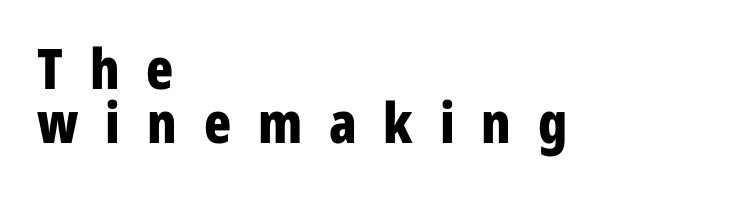
{"serif": "no", "italic": "no", "bold": "yes", "weight": "bold", "width": "condensed", "stroke_contrast": "low", "x_height": "medium", "monospaced": "no", "underline": "no", "align": "left", "line_spacing": "tight", "line_spacing_ratio": 0.97, "letter_spacing": "wide", "letter_spacing_em": 0.48, "glyph_px": 56}
